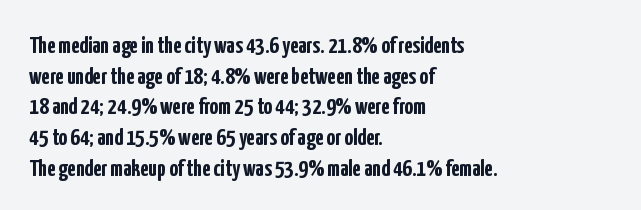
The image shows 24 px bold type, upright; set left-aligned, normal line spacing (1.28x), normal letter spacing, not underlined.
